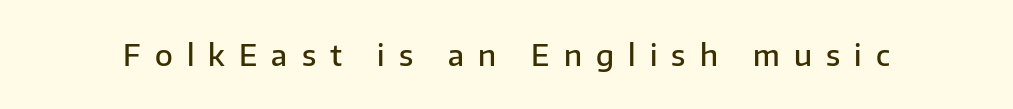
Caption: expanded tracking, letters set apart. Typographically, this falls in the sans-serif category. Quick note: underline off. The face used here is a semibold: visibly heavier than regular, lighter than bold. When letters stand straight like this, we call the style roman or upright. The face used here is proportionally spaced, like ordinary book or web type.
